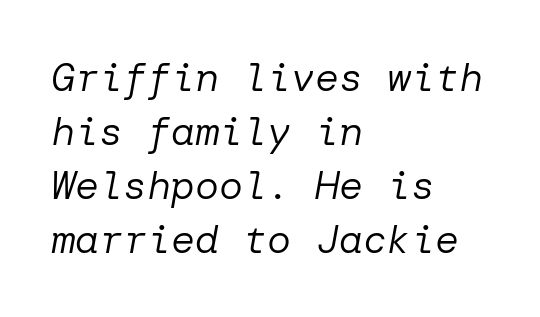
Q: Is the text bold? A: No.
Q: Is the text italic (slanted)? A: Yes, it leans right by about 10 degrees.
Q: Is the text underlined? A: No.
Q: How is the paragraph aligned? A: Left-aligned.
Q: Is the spacing between letters normal or unusually wide? A: Normal.
Q: Is the spacing between lines tight, normal or loose? A: Normal.
Q: Width (condensed, normal, or wide)? A: Normal.
Q: Stroke contrast? A: Low.
Q: x-height? A: Medium.
